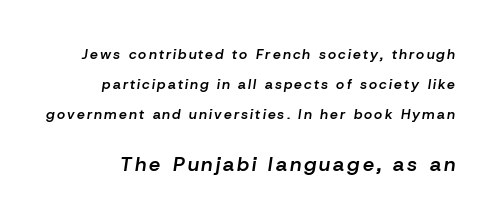
{"italic": "yes", "lean": "right", "slant_degrees": 8, "bold": "semi", "underline": "no", "line_spacing": "loose", "line_spacing_ratio": 2.14, "larger_block": "second", "size_ratio": 1.43, "glyph_px": 20}
